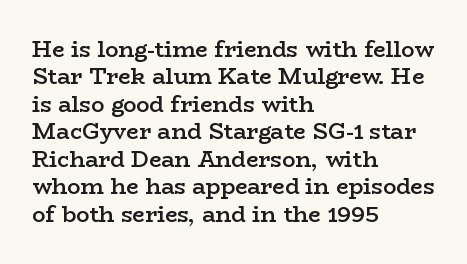
The image shows 22 px text type, upright; set left-aligned, normal line spacing (1.25x), normal letter spacing, not underlined.
